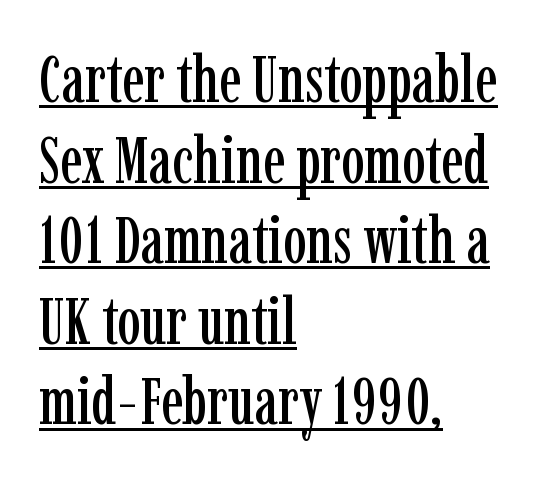
You can tell it's not italic because the verticals are truly vertical. These lines keep a tight, regular rhythm from letter to letter. Does the type have serifs? Yes, each stem ends in a small foot. The passage is arranged the way most books set body copy — flush left. The rendered words wear a rule along their underside. Each letter keeps its own natural width here, so spacing adapts to shape.
